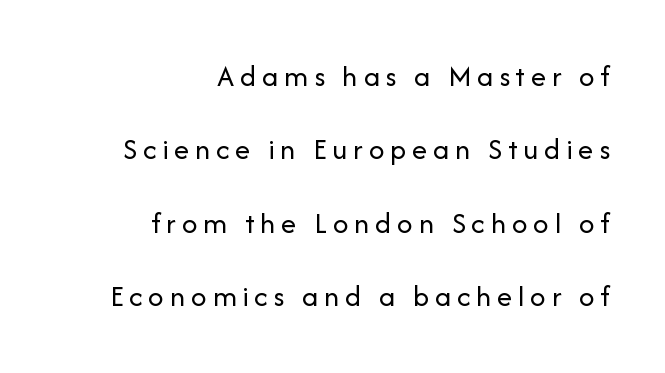
Q: Is the text bold? A: No.
Q: Is the text italic (slanted)? A: No, it is upright.
Q: Is the typeface a serif or a sans-serif typeface? A: Sans-serif.
Q: Is the text underlined? A: No.
Q: How is the paragraph aligned? A: Right-aligned.
Q: Is the spacing between lines tight, normal or loose? A: Loose.
Q: Width (condensed, normal, or wide)? A: Normal.
Q: Stroke contrast? A: Low.
Q: x-height? A: Medium.
Q: Monospaced? A: No.
